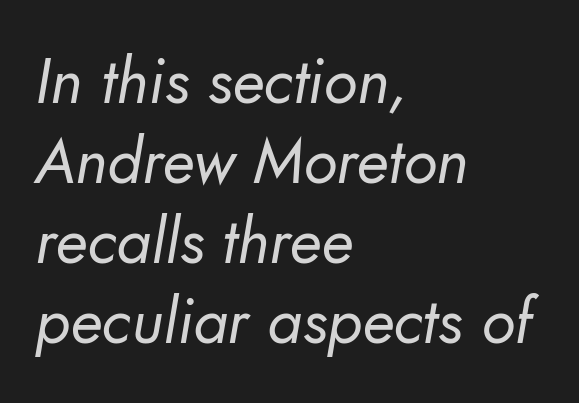
{"serif": "no", "bold": "no", "weight": "regular", "width": "normal", "stroke_contrast": "low", "x_height": "small", "monospaced": "no", "underline": "no", "align": "left", "line_spacing": "normal", "line_spacing_ratio": 1.27, "letter_spacing": "normal", "letter_spacing_em": 0.0, "glyph_px": 63}
